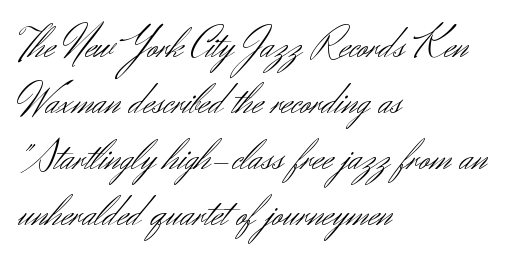
The passage shown is not underscored anywhere. The rag falls on the right side of this text block. The rows are spaced the way most documents space them. Tracking value appears to be zero — textbook default spacing. The letters advance in unequal steps, a hallmark of proportional type.
